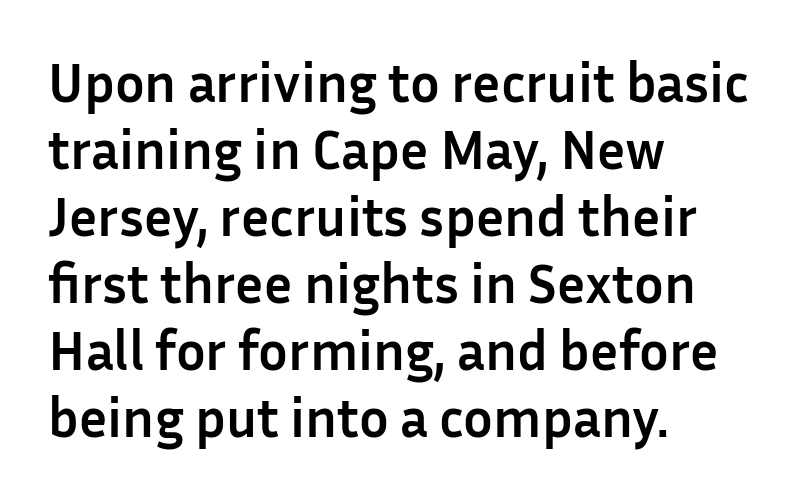
{"serif": "no", "italic": "no", "bold": "yes", "weight": "semibold", "width": "normal", "stroke_contrast": "low", "x_height": "medium", "monospaced": "no", "underline": "no", "align": "left", "line_spacing_ratio": 1.22, "letter_spacing": "normal", "letter_spacing_em": 0.0, "glyph_px": 55}
